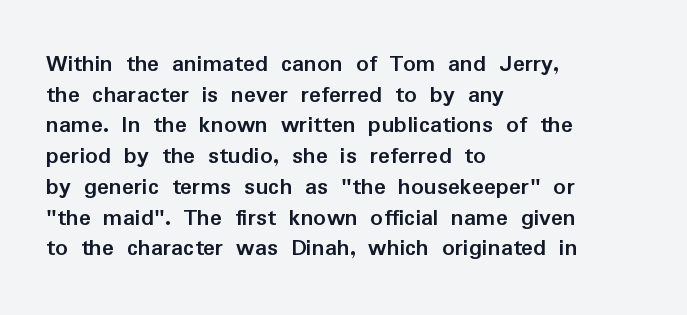
The image shows 25 px bold type, upright; set left-aligned, line spacing 1.23x, normal letter spacing, not underlined.
